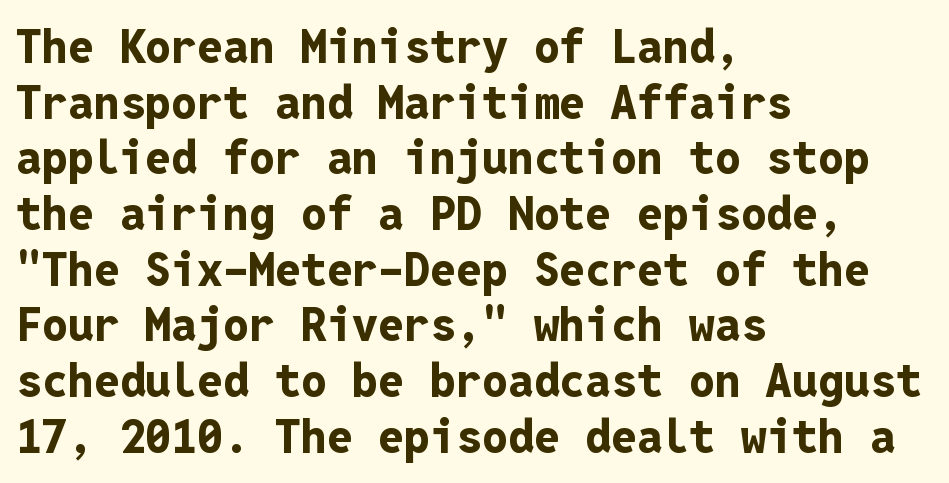
The image shows 46 px bold sans-serif type, upright, monospaced; set left-aligned, line spacing 1.21x, normal letter spacing, not underlined; low stroke contrast and a medium x-height.
